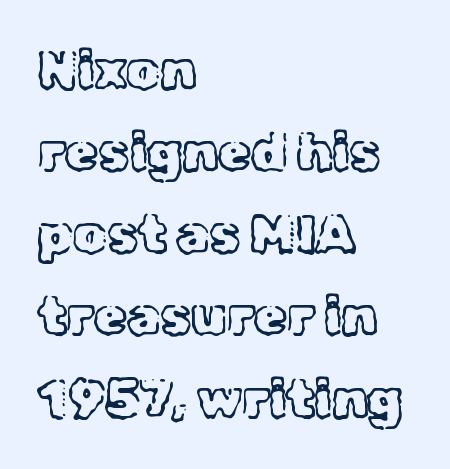
{"serif": "yes", "italic": "no", "bold": "no", "weight": "light", "width": "normal", "x_height": "medium", "monospaced": "no", "underline": "no", "align": "left", "line_spacing": "normal", "line_spacing_ratio": 1.55, "letter_spacing": "normal", "letter_spacing_em": 0.0, "glyph_px": 53}
